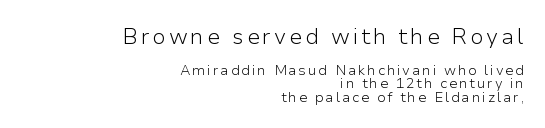
{"italic": "no", "bold": "no", "underline": "no", "align": "right", "line_spacing": "tight", "line_spacing_ratio": 0.96, "larger_block": "first", "size_ratio": 1.57, "glyph_px": 22}
